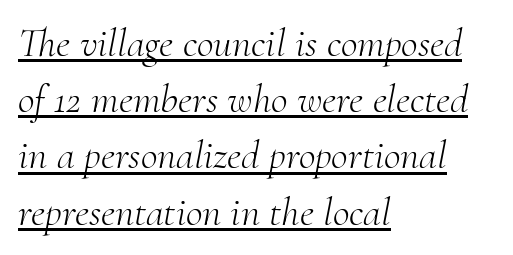
The image shows 41 px light serif type, italic (leaning right); set left-aligned, normal line spacing (1.37x), normal letter spacing, underlined; medium stroke contrast and a small x-height.
